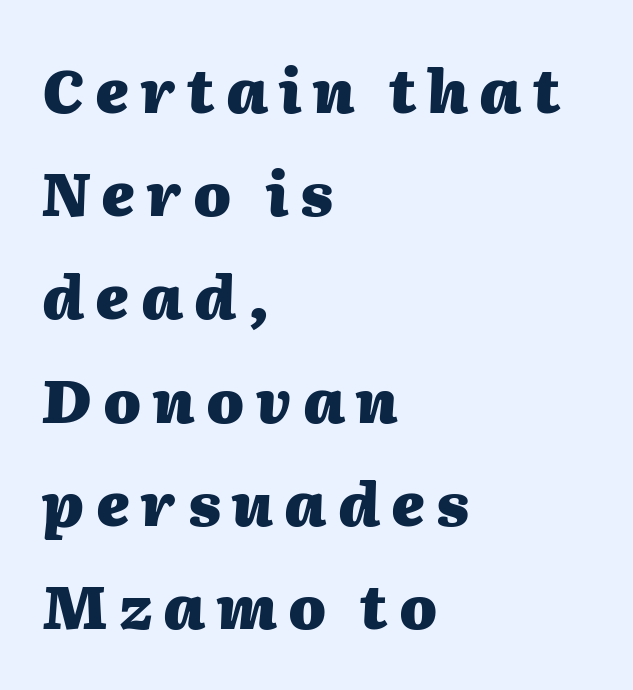
Q: Is the text bold? A: Yes.
Q: Is the text italic (slanted)? A: Yes, it leans right by about 2 degrees.
Q: Is the text underlined? A: No.
Q: How is the paragraph aligned? A: Left-aligned.
Q: Width (condensed, normal, or wide)? A: Normal.
Q: Stroke contrast? A: Medium.
Q: x-height? A: Medium.
Q: Monospaced? A: No.
